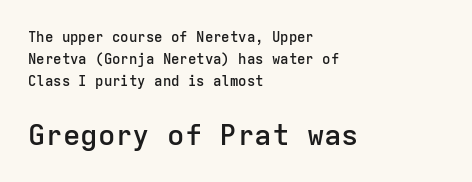
These lines were composed using upright roman letters. Glyph-to-glyph distance matches everyday printed text. These words are printed semibold, heavier than regular yet not bold. Line spacing here is normal.
